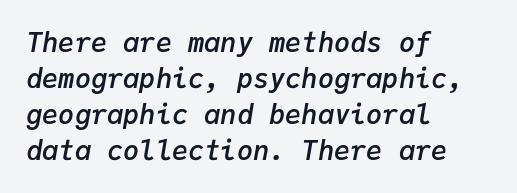
The image shows 27 px text type, italic (leaning right); set left-aligned, normal line spacing (1.33x), normal letter spacing, not underlined.
